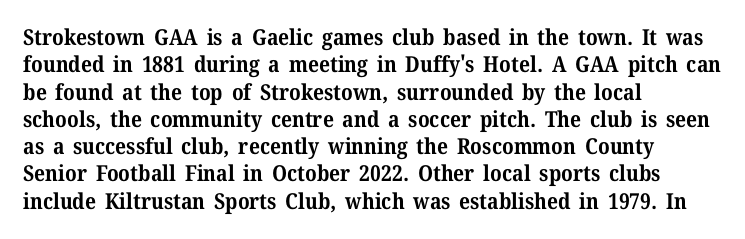
The image shows 22 px bold type, upright; set left-aligned, line spacing 1.24x, normal letter spacing, not underlined.
